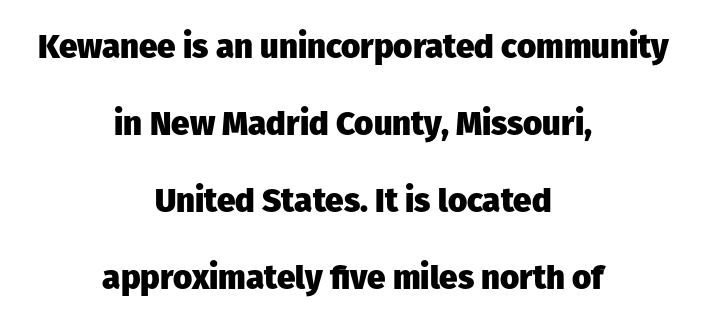
Q: Is the text bold? A: Yes.
Q: Is the text italic (slanted)? A: No, it is upright.
Q: Is the typeface a serif or a sans-serif typeface? A: Sans-serif.
Q: Is the text underlined? A: No.
Q: How is the paragraph aligned? A: Centered.
Q: Is the spacing between letters normal or unusually wide? A: Normal.
Q: Is the spacing between lines tight, normal or loose? A: Loose.
Q: Width (condensed, normal, or wide)? A: Normal.
Q: Stroke contrast? A: Low.
Q: x-height? A: Medium.
Q: Monospaced? A: No.
